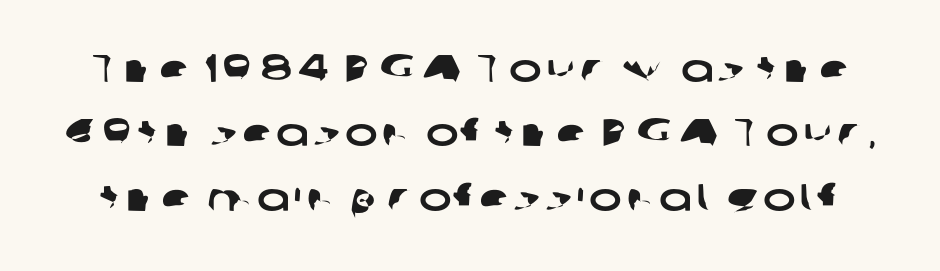
The image shows 39 px wide sans-serif type; set normal line spacing (1.65x), not underlined; low stroke contrast and a medium x-height.
